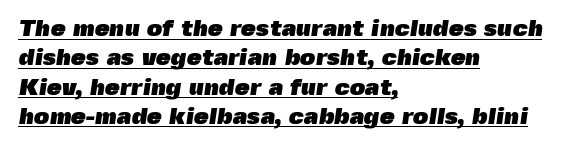
The letters sit at their default tracking, neither squeezed nor spread. Heft: maximum for text — a bold. The rag falls on the right side of this text block. A continuous stroke trails under the words, as in a hyperlink.
